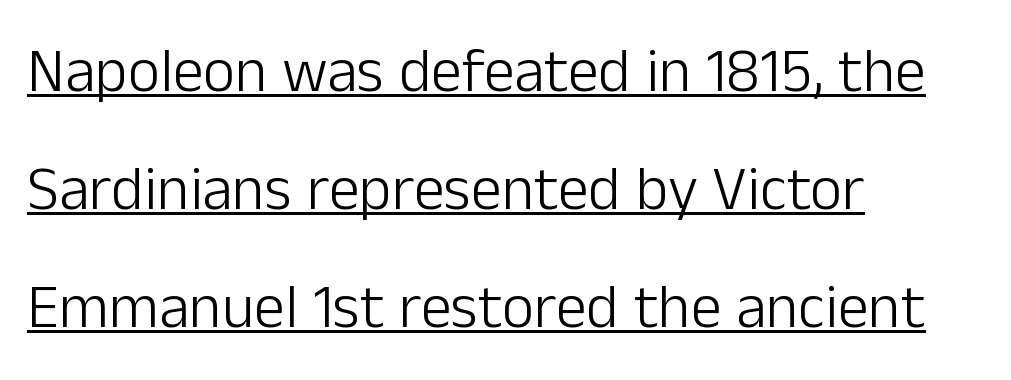
{"serif": "no", "italic": "no", "bold": "no", "weight": "light", "width": "normal", "stroke_contrast": "low", "x_height": "medium", "monospaced": "no", "underline": "yes", "align": "left", "line_spacing": "loose", "line_spacing_ratio": 1.9, "letter_spacing": "normal", "letter_spacing_em": 0.0, "glyph_px": 62}
